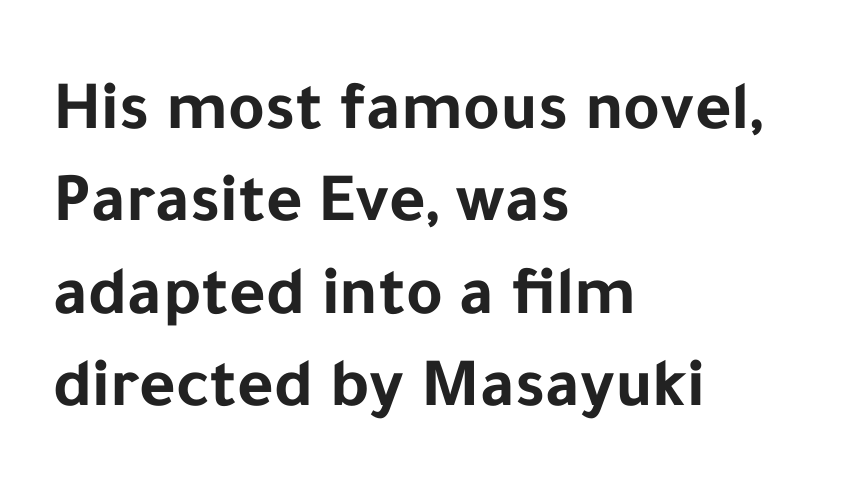
Q: Is the text bold? A: Yes.
Q: Is the text italic (slanted)? A: No, it is upright.
Q: Is the typeface a serif or a sans-serif typeface? A: Sans-serif.
Q: Is the text underlined? A: No.
Q: How is the paragraph aligned? A: Left-aligned.
Q: Is the spacing between letters normal or unusually wide? A: Normal.
Q: Is the spacing between lines tight, normal or loose? A: Normal.
Q: Width (condensed, normal, or wide)? A: Normal.
Q: Stroke contrast? A: Low.
Q: x-height? A: Medium.
Q: Monospaced? A: No.
